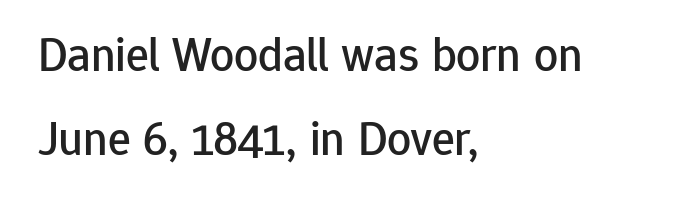
{"serif": "no", "italic": "no", "width": "normal", "stroke_contrast": "low", "x_height": "medium", "monospaced": "no", "underline": "no", "align": "left", "line_spacing_ratio": 1.74, "letter_spacing": "normal", "letter_spacing_em": 0.0, "glyph_px": 48}
